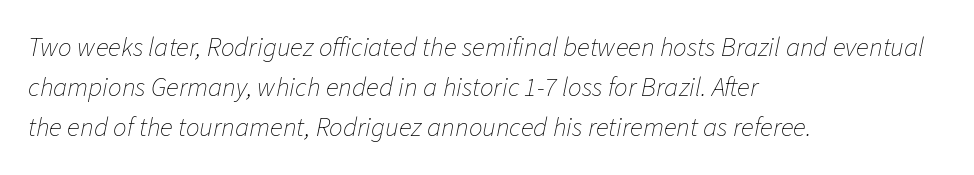
Q: Is the text bold? A: No.
Q: Is the text italic (slanted)? A: Yes, it leans right by about 11 degrees.
Q: Is the text underlined? A: No.
Q: How is the paragraph aligned? A: Left-aligned.
Q: Is the spacing between letters normal or unusually wide? A: Normal.
Q: Is the spacing between lines tight, normal or loose? A: Normal.
